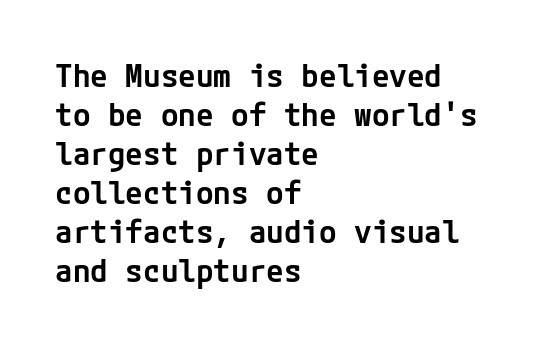
Q: Is the text bold? A: Semi-bold.
Q: Is the text italic (slanted)? A: No, it is upright.
Q: Is the typeface a serif or a sans-serif typeface? A: Sans-serif.
Q: Is the text underlined? A: No.
Q: How is the paragraph aligned? A: Left-aligned.
Q: Is the spacing between letters normal or unusually wide? A: Normal.
Q: Width (condensed, normal, or wide)? A: Normal.
Q: Stroke contrast? A: Low.
Q: x-height? A: Medium.
